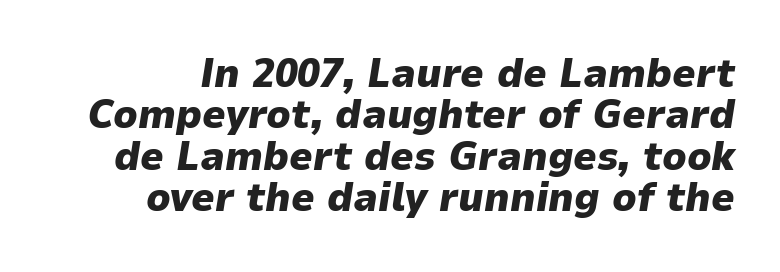
{"italic": "yes", "lean": "right", "slant_degrees": 9, "bold": "yes", "weight": "heavy", "width": "normal", "stroke_contrast": "low", "x_height": "medium", "monospaced": "no", "underline": "no", "line_spacing": "tight", "line_spacing_ratio": 1.01, "letter_spacing": "normal", "letter_spacing_em": 0.0, "glyph_px": 41}
